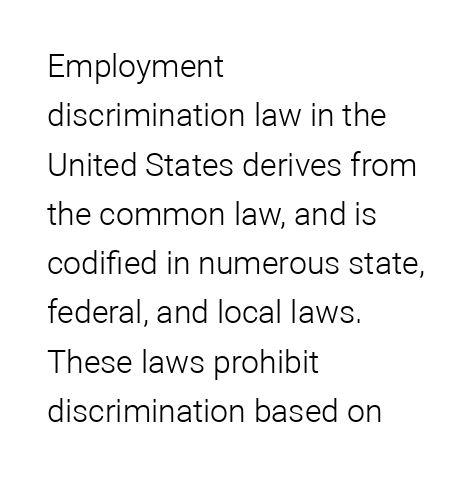
{"serif": "no", "italic": "no", "bold": "no", "weight": "light", "width": "normal", "stroke_contrast": "low", "x_height": "medium", "monospaced": "no", "underline": "no", "align": "left", "line_spacing": "normal", "line_spacing_ratio": 1.54, "letter_spacing": "normal", "letter_spacing_em": 0.0, "glyph_px": 32}
